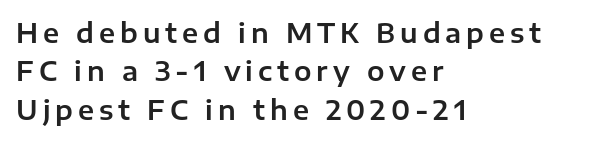
{"italic": "no", "underline": "no", "align": "left", "line_spacing": "normal", "line_spacing_ratio": 1.48, "glyph_px": 26}
